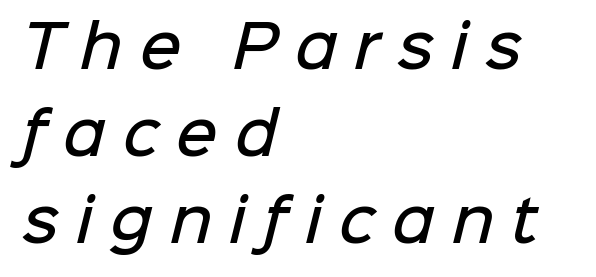
{"serif": "no", "bold": "semi", "weight": "semibold", "width": "normal", "stroke_contrast": "low", "x_height": "medium", "monospaced": "no", "underline": "no", "align": "left", "line_spacing": "normal", "line_spacing_ratio": 1.53, "letter_spacing": "wide", "letter_spacing_em": 0.3, "glyph_px": 57}
